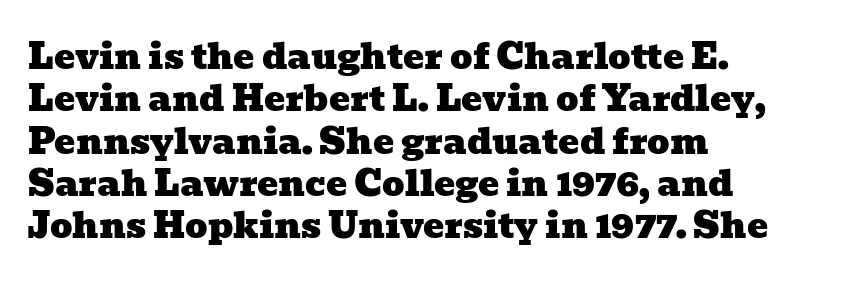
The image shows 35 px wide serif type; set left-aligned, line spacing 1.21x, normal letter spacing, not underlined; low stroke contrast and a medium x-height.
